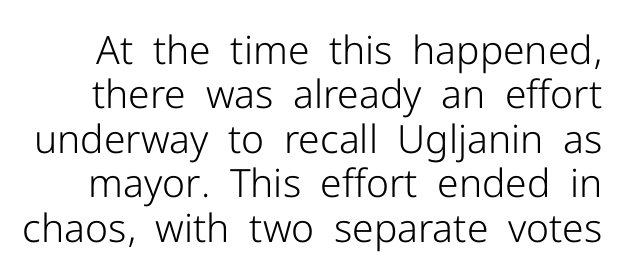
The image shows 39 px light sans-serif type, upright; set tight line spacing (1.14x), normal letter spacing, not underlined; low stroke contrast and a medium x-height.
